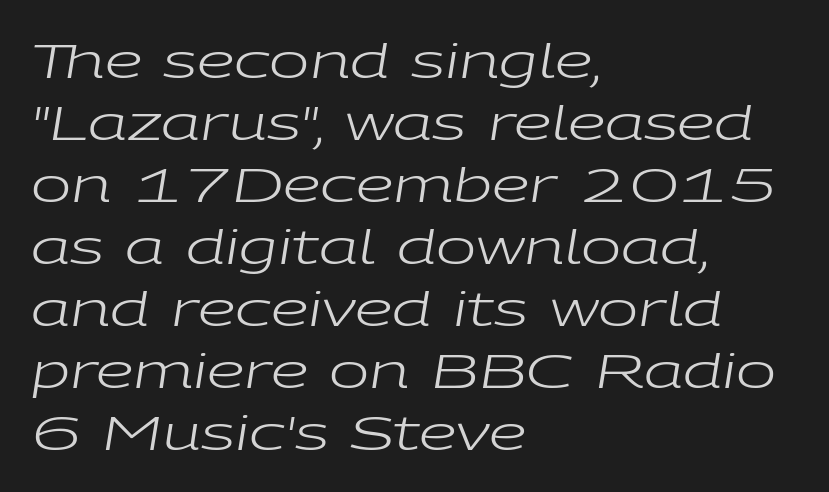
The image shows 48 px regular-weight, wide type, italic (leaning right); set left-aligned, normal line spacing (1.29x), normal letter spacing, not underlined; low stroke contrast and a medium x-height.
